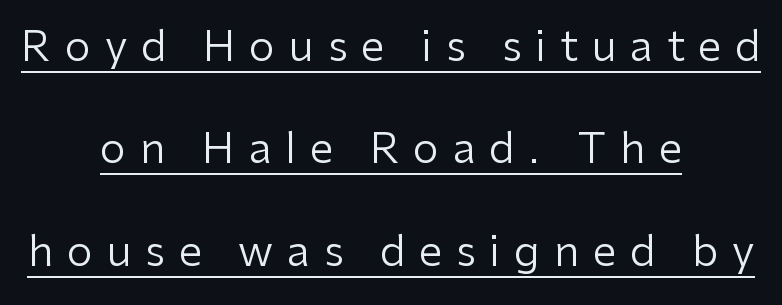
Q: Is the text bold? A: No.
Q: Is the text italic (slanted)? A: No, it is upright.
Q: Is the typeface a serif or a sans-serif typeface? A: Sans-serif.
Q: Is the text underlined? A: Yes.
Q: How is the paragraph aligned? A: Centered.
Q: Is the spacing between letters normal or unusually wide? A: Unusually wide.
Q: Is the spacing between lines tight, normal or loose? A: Loose.
Q: Width (condensed, normal, or wide)? A: Normal.
Q: Stroke contrast? A: Low.
Q: x-height? A: Medium.
Q: Monospaced? A: No.
